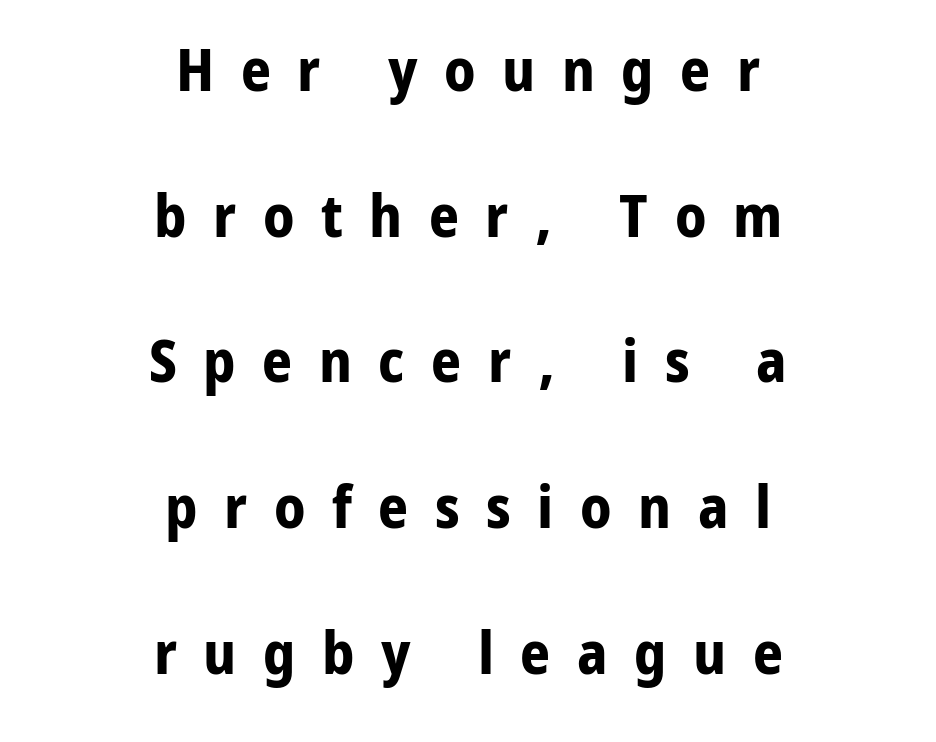
Q: Is the text bold? A: Yes.
Q: Is the text italic (slanted)? A: No, it is upright.
Q: Is the typeface a serif or a sans-serif typeface? A: Sans-serif.
Q: Is the text underlined? A: No.
Q: How is the paragraph aligned? A: Centered.
Q: Is the spacing between letters normal or unusually wide? A: Unusually wide.
Q: Is the spacing between lines tight, normal or loose? A: Loose.
Q: Width (condensed, normal, or wide)? A: Normal.
Q: Stroke contrast? A: Low.
Q: x-height? A: Medium.
Q: Monospaced? A: No.
